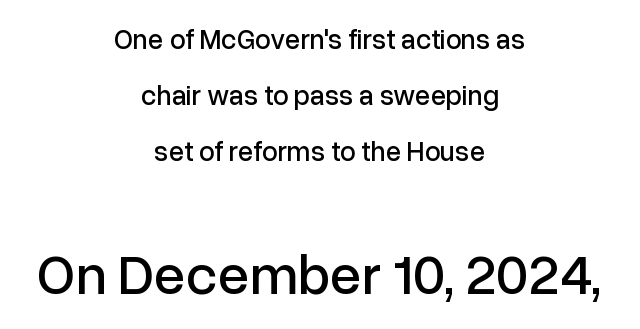
Q: Is the text italic (slanted)? A: No, it is upright.
Q: Is the typeface a serif or a sans-serif typeface? A: Sans-serif.
Q: Is the text underlined? A: No.
Q: How is the paragraph aligned? A: Centered.
Q: Is the spacing between letters normal or unusually wide? A: Normal.
Q: Is the spacing between lines tight, normal or loose? A: Loose.
Q: Which block of text is set in a larger size, the first (top) or the second (bottom)? A: The second (bottom) one.
Q: Width (condensed, normal, or wide)? A: Normal.
Q: Stroke contrast? A: Low.
Q: x-height? A: Medium.
Q: Monospaced? A: No.
